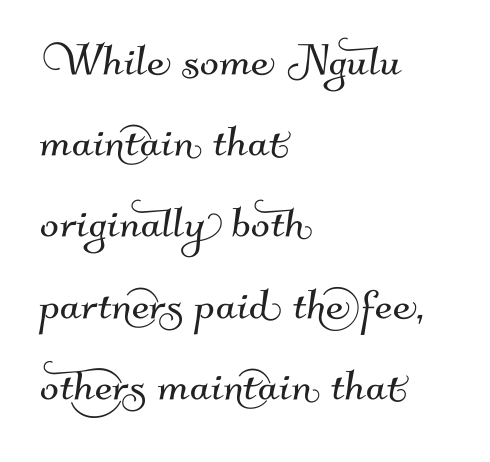
{"serif": "no", "width": "normal", "stroke_contrast": "medium", "x_height": "small", "monospaced": "no", "underline": "no", "align": "left", "line_spacing": "normal", "line_spacing_ratio": 1.45, "letter_spacing": "normal", "letter_spacing_em": 0.0, "glyph_px": 56}
